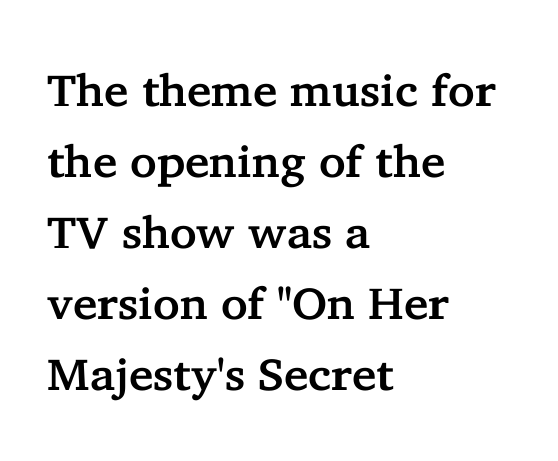
{"serif": "yes", "italic": "no", "width": "normal", "stroke_contrast": "low", "x_height": "medium", "monospaced": "no", "underline": "no", "align": "left", "line_spacing": "normal", "line_spacing_ratio": 1.58, "letter_spacing": "normal", "letter_spacing_em": 0.0, "glyph_px": 45}
